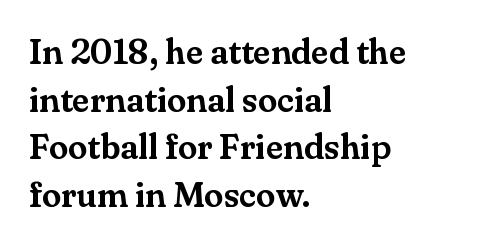
Q: Is the text italic (slanted)? A: No, it is upright.
Q: Is the typeface a serif or a sans-serif typeface? A: Serif.
Q: Is the text underlined? A: No.
Q: How is the paragraph aligned? A: Left-aligned.
Q: Is the spacing between letters normal or unusually wide? A: Normal.
Q: Is the spacing between lines tight, normal or loose? A: Normal.
Q: Width (condensed, normal, or wide)? A: Normal.
Q: Stroke contrast? A: Medium.
Q: x-height? A: Small.
Q: Monospaced? A: No.
